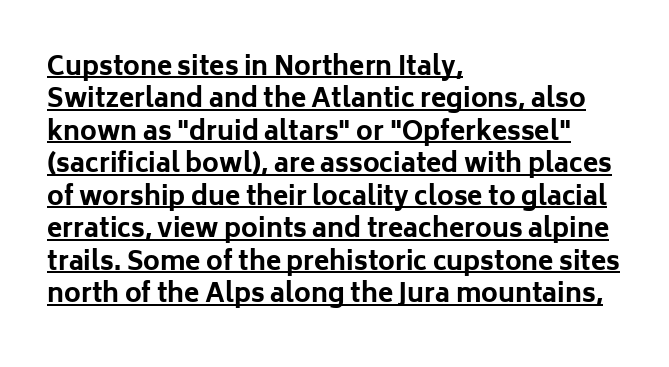
{"italic": "no", "bold": "yes", "underline": "yes", "align": "left", "line_spacing": "normal", "line_spacing_ratio": 1.3, "letter_spacing": "normal", "letter_spacing_em": 0.0, "glyph_px": 25}
